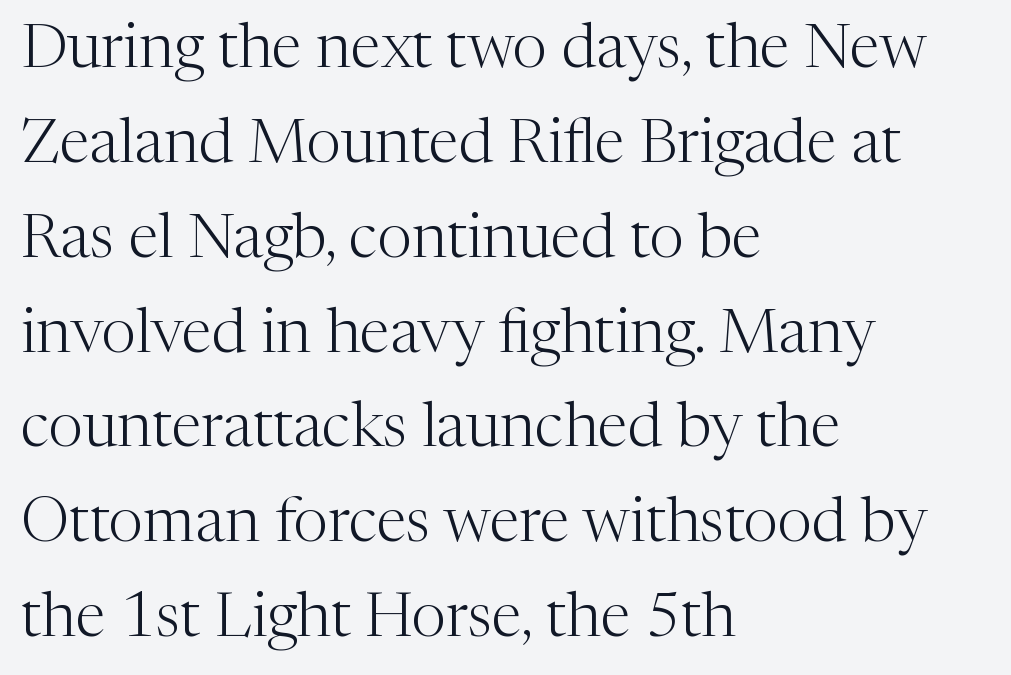
The image shows 62 px light serif type, upright; set left-aligned, normal line spacing (1.53x), normal letter spacing, not underlined; medium stroke contrast and a medium x-height.
